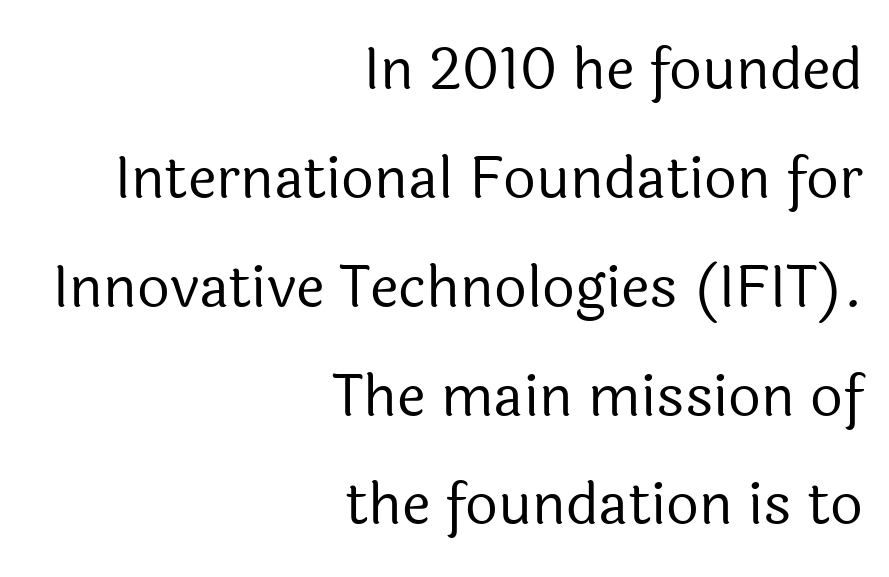
Q: Is the text bold? A: No.
Q: Is the text italic (slanted)? A: No, it is upright.
Q: Is the typeface a serif or a sans-serif typeface? A: Sans-serif.
Q: Is the text underlined? A: No.
Q: How is the paragraph aligned? A: Right-aligned.
Q: Is the spacing between letters normal or unusually wide? A: Normal.
Q: Is the spacing between lines tight, normal or loose? A: Loose.
Q: Width (condensed, normal, or wide)? A: Normal.
Q: x-height? A: Medium.
Q: Monospaced? A: No.
